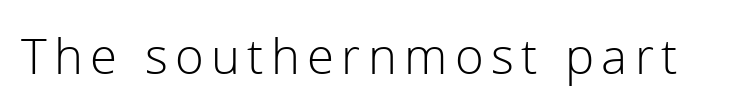
Q: Is the text bold? A: No.
Q: Is the text italic (slanted)? A: No, it is upright.
Q: Is the typeface a serif or a sans-serif typeface? A: Sans-serif.
Q: Is the text underlined? A: No.
Q: Width (condensed, normal, or wide)? A: Normal.
Q: x-height? A: Medium.
Q: Monospaced? A: No.
